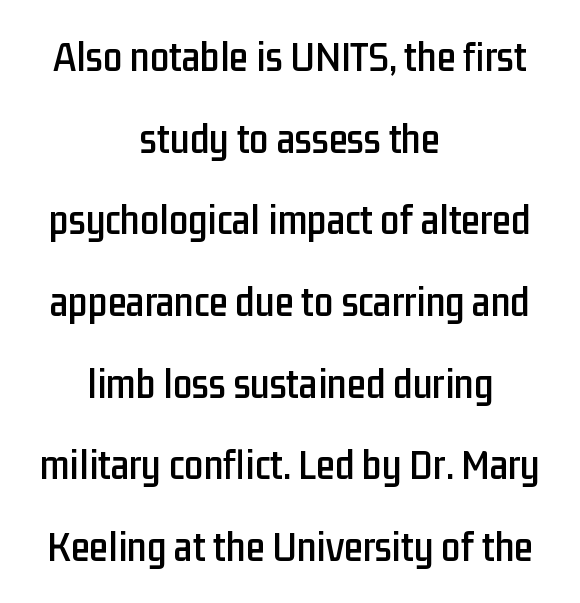
The image shows 43 px condensed sans-serif type, upright; set centered, loose line spacing (1.9x), normal letter spacing, not underlined; low stroke contrast and a medium x-height.
